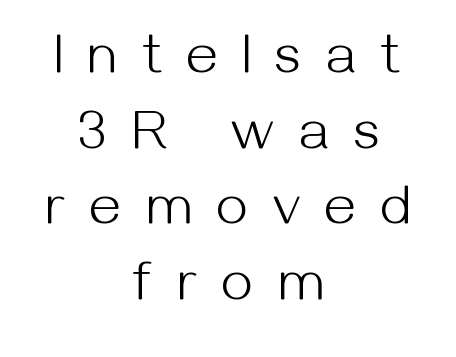
{"serif": "no", "italic": "no", "bold": "no", "weight": "light", "width": "normal", "stroke_contrast": "medium", "x_height": "medium", "monospaced": "no", "underline": "no", "align": "center", "line_spacing": "normal", "line_spacing_ratio": 1.35, "letter_spacing": "wide", "letter_spacing_em": 0.45, "glyph_px": 56}
